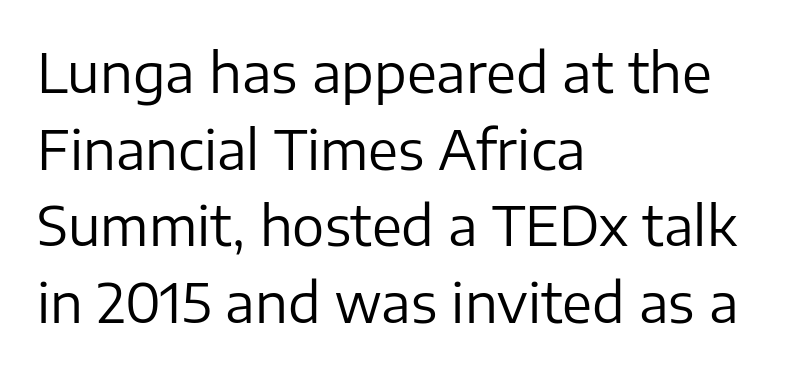
{"serif": "no", "italic": "no", "bold": "no", "weight": "regular", "width": "normal", "stroke_contrast": "low", "x_height": "medium", "monospaced": "no", "underline": "no", "align": "left", "line_spacing": "normal", "line_spacing_ratio": 1.42, "letter_spacing": "normal", "letter_spacing_em": 0.0, "glyph_px": 54}
